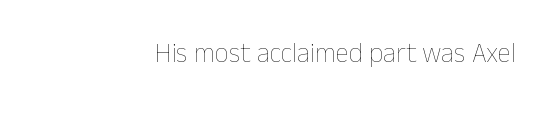
The image shows 27 px text type, upright; set normal letter spacing, not underlined.
